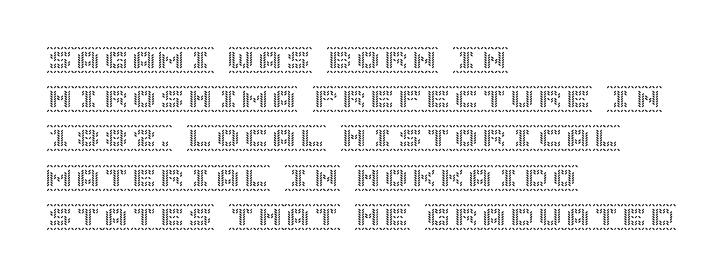
Q: Is the text italic (slanted)? A: No, it is upright.
Q: Is the text underlined? A: No.
Q: How is the paragraph aligned? A: Left-aligned.
Q: Is the spacing between letters normal or unusually wide? A: Normal.
Q: Is the spacing between lines tight, normal or loose? A: Normal.
Q: Width (condensed, normal, or wide)? A: Normal.
Q: x-height? A: Large.
